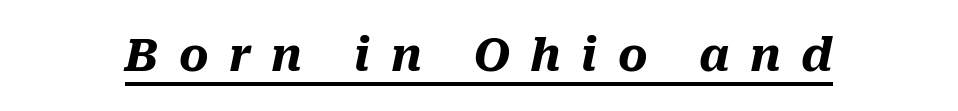
Q: Is the text bold? A: Yes.
Q: Is the text italic (slanted)? A: Yes, it leans right by about 10 degrees.
Q: Is the text underlined? A: Yes.
Q: Is the spacing between letters normal or unusually wide? A: Unusually wide.
Q: Width (condensed, normal, or wide)? A: Normal.
Q: Stroke contrast? A: Medium.
Q: x-height? A: Medium.
Q: Monospaced? A: No.
